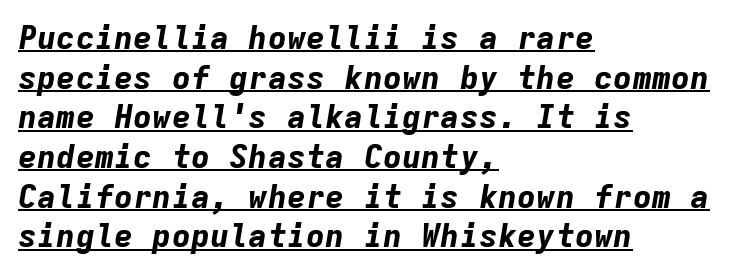
{"italic": "yes", "lean": "right", "slant_degrees": 9, "bold": "yes", "weight": "bold", "width": "normal", "stroke_contrast": "low", "x_height": "medium", "monospaced": "yes", "underline": "yes", "align": "left", "line_spacing_ratio": 1.24, "letter_spacing": "normal", "letter_spacing_em": 0.0, "glyph_px": 32}
